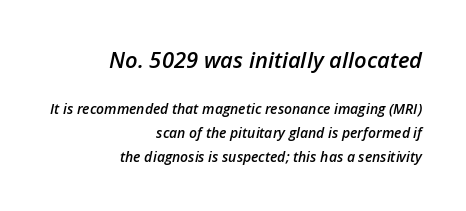
The image shows 22 px text type, italic (leaning right); set right-aligned, normal line spacing (1.7x), normal letter spacing, not underlined; the first (top) block is 1.57x larger.
